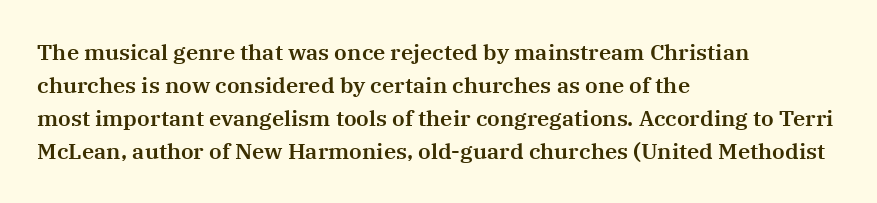
{"italic": "no", "underline": "no", "align": "left", "line_spacing": "normal", "line_spacing_ratio": 1.5, "letter_spacing": "normal", "letter_spacing_em": 0.0, "glyph_px": 22}
